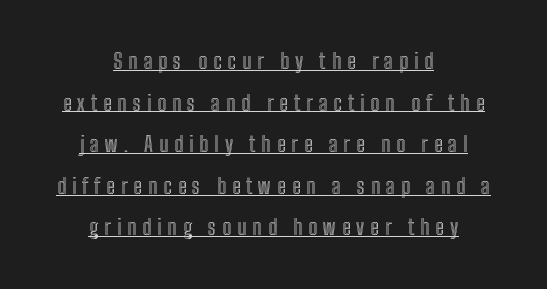
What decoration does the sample have? An underline. A centered setting, common on invitations and titles, is used for this passage. Notice the wide empty band between every row — that's loose leading. Spacing between characters has been opened up far beyond the box default. A typesetter would mark this as roman, not italic.
